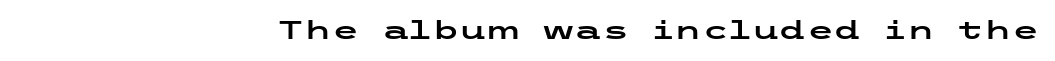
Q: Is the text italic (slanted)? A: No, it is upright.
Q: Is the text underlined? A: No.
Q: How is the paragraph aligned? A: Right-aligned.
Q: Is the spacing between letters normal or unusually wide? A: Normal.
